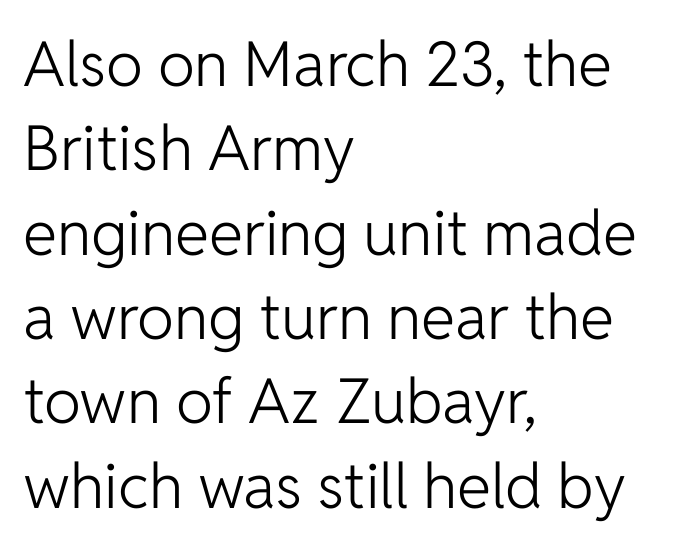
Are there feet on the stems? There aren't — it's a sans. How are the letters spaced? Ordinarily, with no added tracking. Compared with a centered layout, this one pins lines to the left instead. It's the straight-up-and-down kind of type. Compared with typical paragraphs, the rows here are spaced about the same. The typeface has the unassuming heft of standard copy or less.
